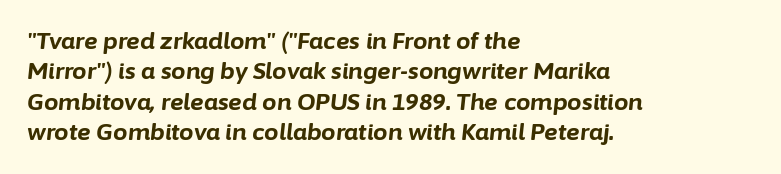
Q: Is the text bold? A: Yes.
Q: Is the text italic (slanted)? A: Yes, it leans right by about 6 degrees.
Q: Is the text underlined? A: No.
Q: How is the paragraph aligned? A: Left-aligned.
Q: Is the spacing between letters normal or unusually wide? A: Normal.
Q: Is the spacing between lines tight, normal or loose? A: Normal.
